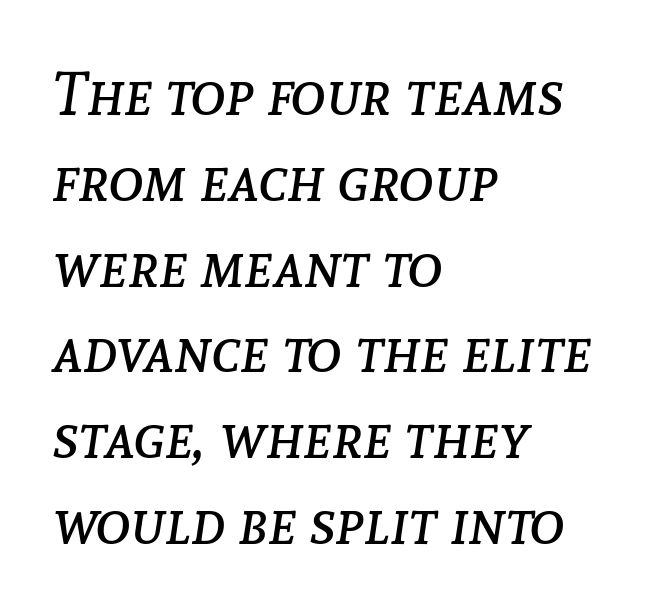
All the whitespace from short lines collects on the right. Check the space under the baseline: it is left empty. The line-height multiplier appears to be the usual default. Letter spacing: default. The cut favours lightness, reaching ordinary text weight at its darkest.
